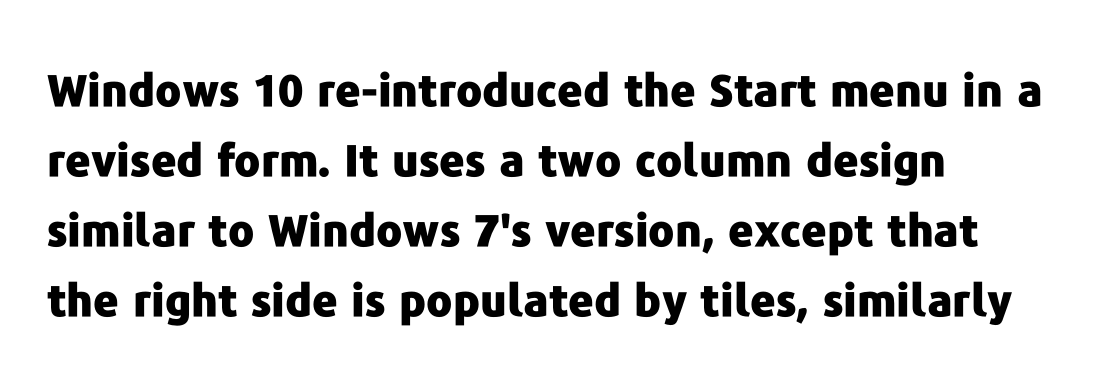
{"serif": "no", "italic": "no", "bold": "yes", "weight": "heavy", "width": "normal", "stroke_contrast": "low", "x_height": "medium", "monospaced": "no", "underline": "no", "align": "left", "line_spacing": "normal", "line_spacing_ratio": 1.59, "letter_spacing": "normal", "letter_spacing_em": 0.0, "glyph_px": 44}
